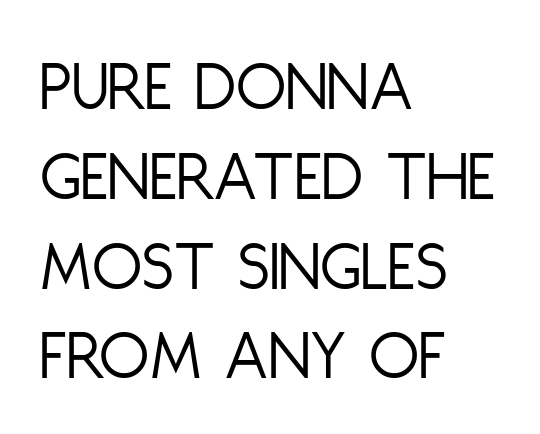
The image shows 73 px light, condensed sans-serif type, upright; set left-aligned, line spacing 1.23x, normal letter spacing, not underlined; low stroke contrast and a large x-height.
